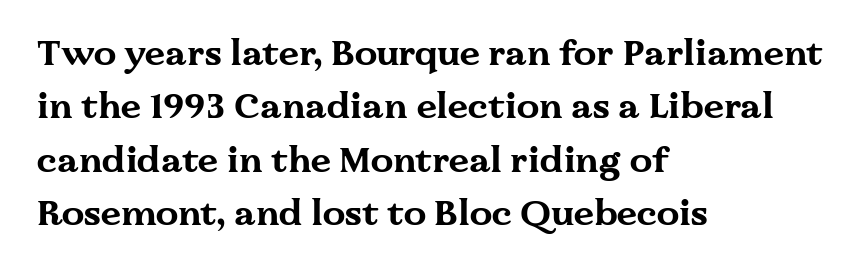
{"serif": "yes", "italic": "no", "bold": "yes", "weight": "bold", "width": "wide", "stroke_contrast": "medium", "x_height": "medium", "monospaced": "no", "underline": "no", "align": "left", "line_spacing": "normal", "line_spacing_ratio": 1.48, "letter_spacing": "normal", "letter_spacing_em": 0.0, "glyph_px": 36}
